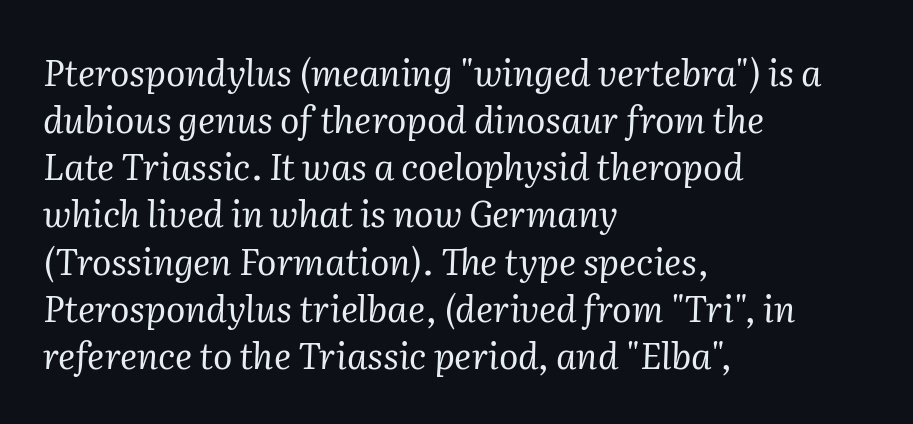
Rendered with sloped, italic letterforms. Honestly, the letter spacing is just normal — you wouldn't notice it. Underlining? Definitely not there. Normally led — the rows are evenly, conventionally spaced. The text block is weighted toward the left margin, trailing off unevenly rightward.
